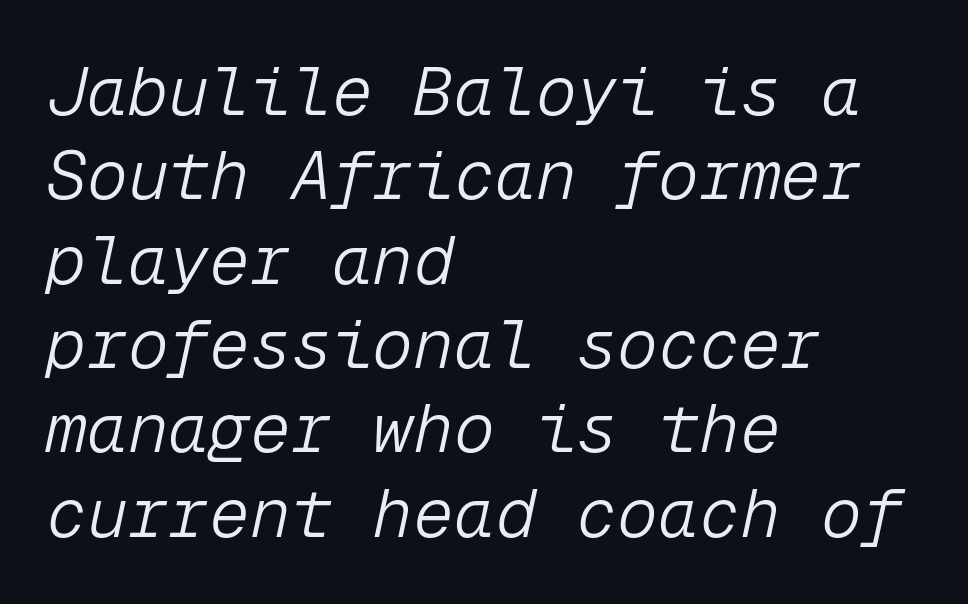
{"italic": "yes", "lean": "right", "slant_degrees": 12, "bold": "no", "weight": "light", "width": "normal", "stroke_contrast": "low", "x_height": "medium", "monospaced": "yes", "underline": "no", "align": "left", "line_spacing_ratio": 1.24, "letter_spacing": "normal", "letter_spacing_em": 0.0, "glyph_px": 68}
